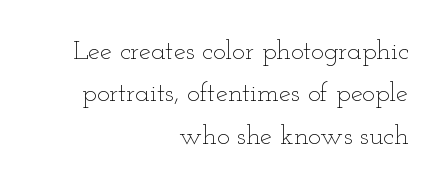
The image shows 27 px text type, upright; set right-aligned, normal line spacing (1.57x), normal letter spacing, not underlined.
